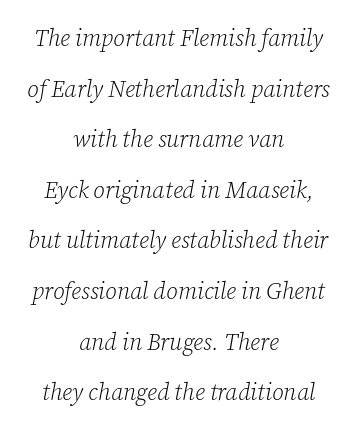
{"italic": "yes", "lean": "right", "slant_degrees": 12, "bold": "no", "underline": "no", "align": "center", "line_spacing": "loose", "line_spacing_ratio": 2.2, "letter_spacing": "normal", "letter_spacing_em": 0.0, "glyph_px": 23}
